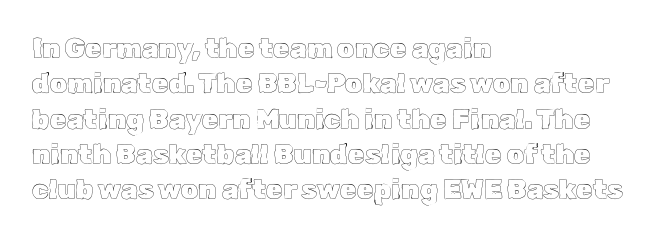
{"italic": "no", "underline": "no", "align": "left", "line_spacing": "normal", "line_spacing_ratio": 1.31, "letter_spacing": "normal", "letter_spacing_em": 0.0, "glyph_px": 27}
